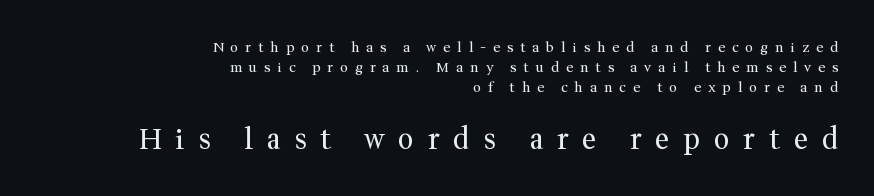
Q: Is the text bold? A: No.
Q: Is the text italic (slanted)? A: No, it is upright.
Q: Is the typeface a serif or a sans-serif typeface? A: Serif.
Q: Is the text underlined? A: No.
Q: How is the paragraph aligned? A: Right-aligned.
Q: Is the spacing between letters normal or unusually wide? A: Unusually wide.
Q: Is the spacing between lines tight, normal or loose? A: Normal.
Q: Which block of text is set in a larger size, the first (top) or the second (bottom)? A: The second (bottom) one.
Q: Width (condensed, normal, or wide)? A: Normal.
Q: Stroke contrast? A: Medium.
Q: x-height? A: Medium.
Q: Monospaced? A: No.
